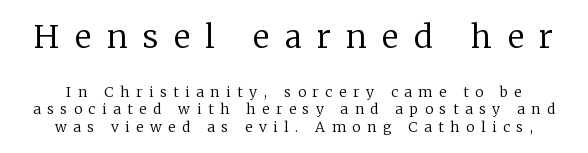
Q: Is the text bold? A: No.
Q: Is the text italic (slanted)? A: No, it is upright.
Q: Is the typeface a serif or a sans-serif typeface? A: Serif.
Q: Is the text underlined? A: No.
Q: Is the spacing between letters normal or unusually wide? A: Unusually wide.
Q: Is the spacing between lines tight, normal or loose? A: Normal.
Q: Which block of text is set in a larger size, the first (top) or the second (bottom)? A: The first (top) one.
Q: Width (condensed, normal, or wide)? A: Normal.
Q: Stroke contrast? A: Low.
Q: x-height? A: Medium.
Q: Monospaced? A: No.
